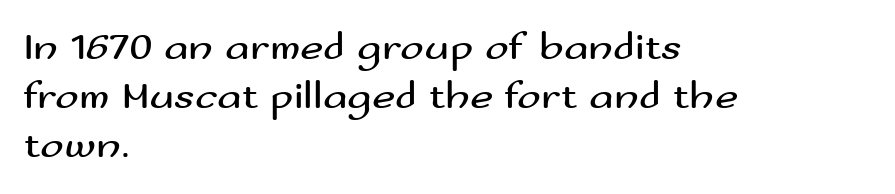
Q: Is the text bold? A: No.
Q: Is the text italic (slanted)? A: No, it is upright.
Q: Is the typeface a serif or a sans-serif typeface? A: Sans-serif.
Q: Is the text underlined? A: No.
Q: How is the paragraph aligned? A: Left-aligned.
Q: Is the spacing between letters normal or unusually wide? A: Normal.
Q: Width (condensed, normal, or wide)? A: Wide.
Q: Stroke contrast? A: Medium.
Q: x-height? A: Small.
Q: Monospaced? A: No.
